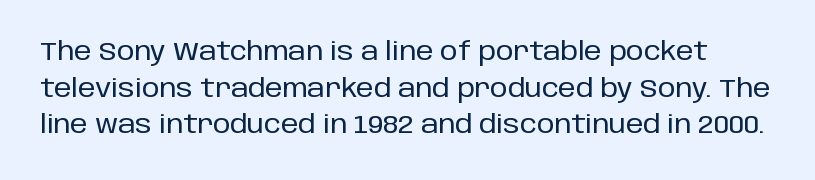
{"italic": "no", "underline": "no", "line_spacing": "normal", "line_spacing_ratio": 1.47, "letter_spacing": "normal", "letter_spacing_em": 0.0, "glyph_px": 25}
